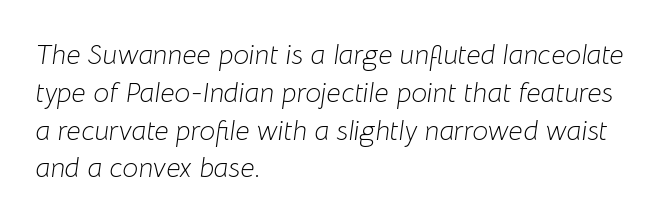
Q: Is the text bold? A: No.
Q: Is the text italic (slanted)? A: Yes, it leans right by about 8 degrees.
Q: Is the text underlined? A: No.
Q: How is the paragraph aligned? A: Left-aligned.
Q: Is the spacing between letters normal or unusually wide? A: Normal.
Q: Is the spacing between lines tight, normal or loose? A: Normal.
Q: Width (condensed, normal, or wide)? A: Normal.
Q: Stroke contrast? A: Low.
Q: x-height? A: Medium.
Q: Monospaced? A: No.
